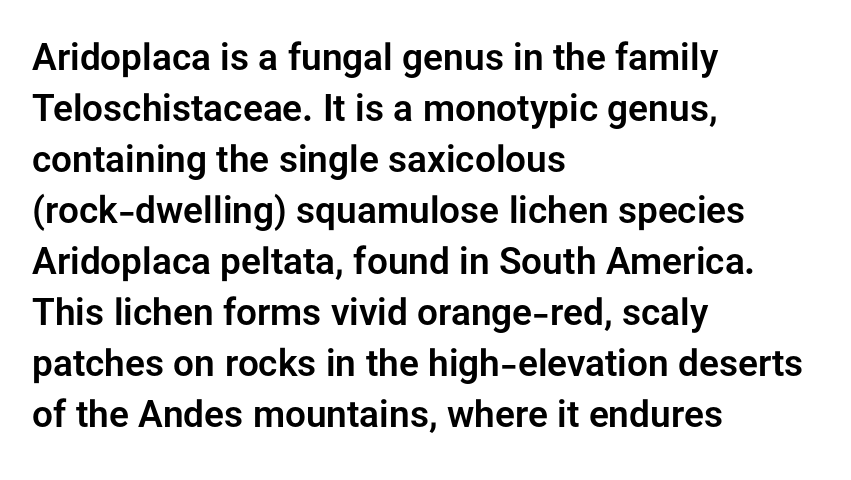
The image shows 37 px sans-serif type, upright; set left-aligned, normal line spacing (1.38x), normal letter spacing, not underlined; low stroke contrast and a medium x-height.
